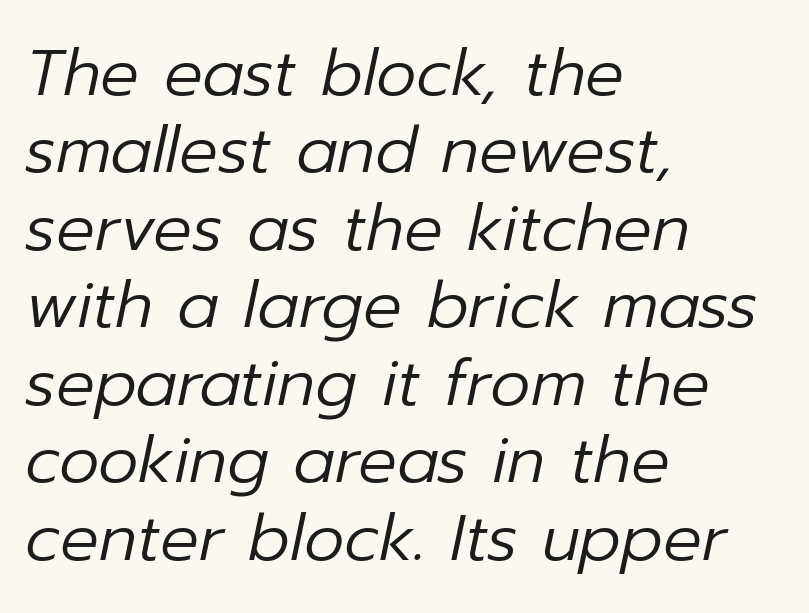
The image shows 64 px regular-weight type, italic (leaning right); set left-aligned, line spacing 1.21x, normal letter spacing, not underlined; low stroke contrast and a medium x-height.
